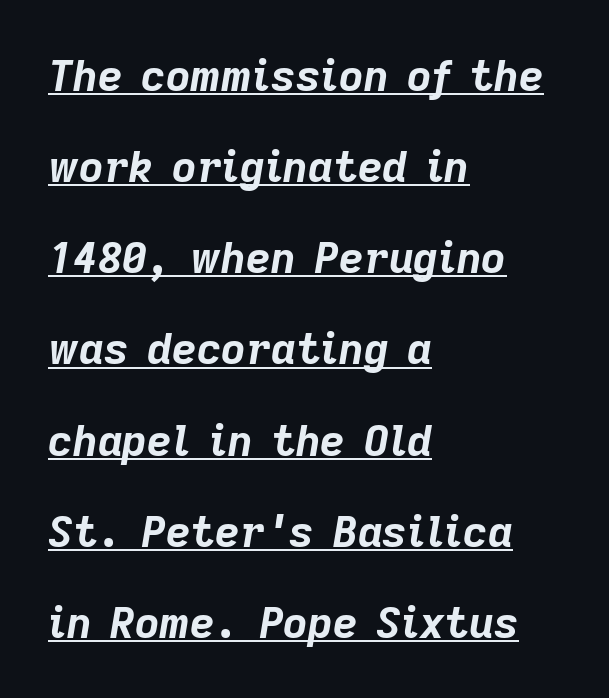
The image shows 43 px bold type, italic (leaning right); set left-aligned, loose line spacing (2.12x), normal letter spacing, underlined; low stroke contrast and a medium x-height.
